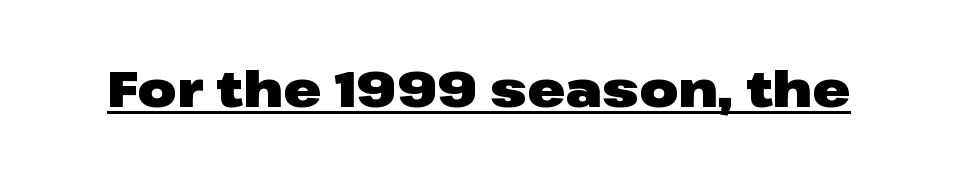
Each letter's strokes conclude bluntly, with no projecting serifs. The letters advance in unequal steps, a hallmark of proportional type. On the weight axis this lands at bold, roughly 700. Honestly, the underline is the first thing you notice here. Tall strokes in this sample are plumb rather than angled.
